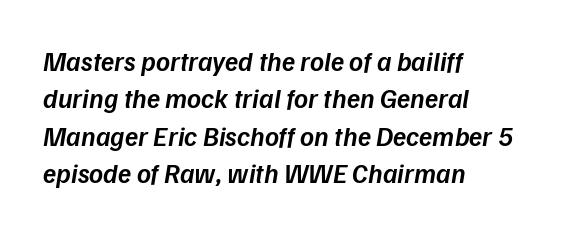
{"italic": "yes", "lean": "right", "slant_degrees": 9, "bold": "semi", "underline": "no", "align": "left", "line_spacing": "normal", "line_spacing_ratio": 1.38, "letter_spacing": "normal", "letter_spacing_em": 0.0, "glyph_px": 27}
